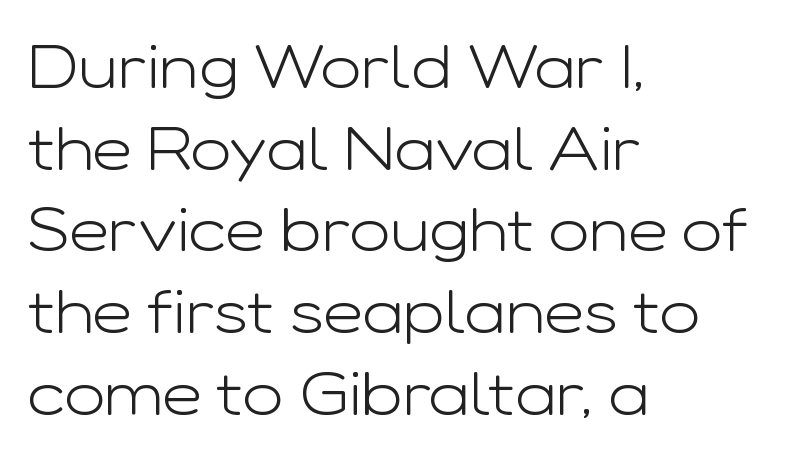
Q: Is the text bold? A: No.
Q: Is the text italic (slanted)? A: No, it is upright.
Q: Is the typeface a serif or a sans-serif typeface? A: Sans-serif.
Q: Is the text underlined? A: No.
Q: How is the paragraph aligned? A: Left-aligned.
Q: Is the spacing between letters normal or unusually wide? A: Normal.
Q: Is the spacing between lines tight, normal or loose? A: Normal.
Q: Width (condensed, normal, or wide)? A: Wide.
Q: Stroke contrast? A: Low.
Q: x-height? A: Medium.
Q: Monospaced? A: No.
